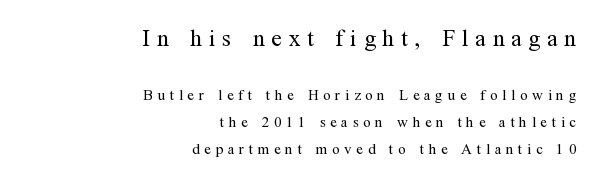
The image shows 23 px text type, upright; set right-aligned, line spacing 1.81x, unusually wide letter spacing (+0.31 em), not underlined; the first (top) block is 1.53x larger.
